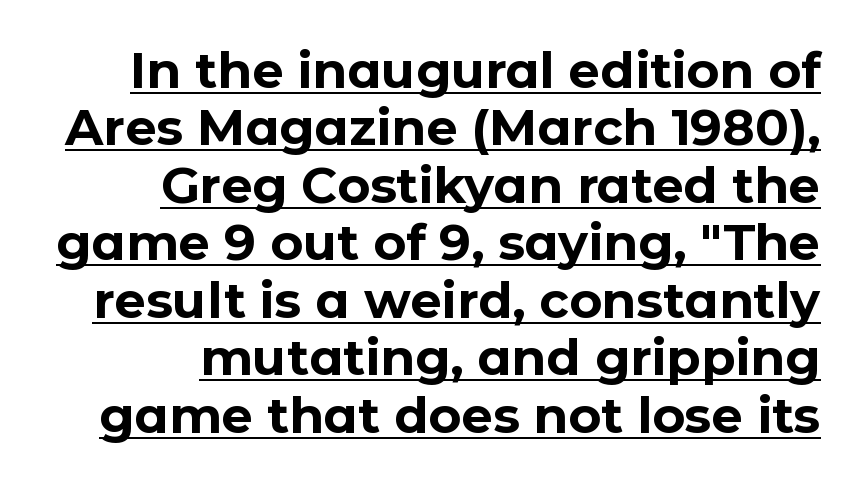
The image shows 50 px bold sans-serif type, upright; set right-aligned, tight line spacing (1.15x), normal letter spacing, underlined; low stroke contrast and a medium x-height.
